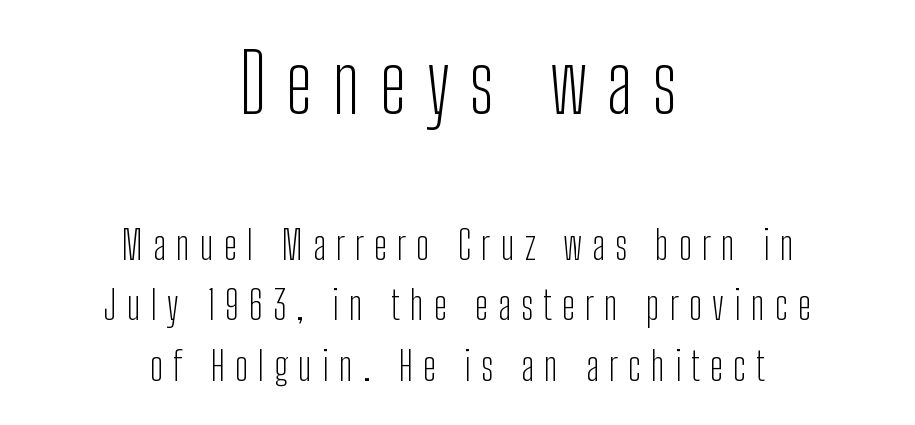
Does the copy run flush right? No — it is centered line by line. Each letter keeps its own natural width here, so spacing adapts to shape. Has an underline been added? It has not. The lettering stays uniformly vertical, giving the passage a roman look. Regarding leading, the lines here are spaced in the standard way. Size contrast runs from large at the top to small at the bottom.
